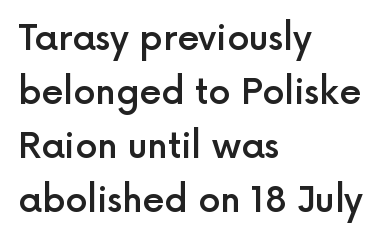
Q: Is the text bold? A: Semi-bold.
Q: Is the text italic (slanted)? A: No, it is upright.
Q: Is the typeface a serif or a sans-serif typeface? A: Sans-serif.
Q: Is the text underlined? A: No.
Q: How is the paragraph aligned? A: Left-aligned.
Q: Is the spacing between letters normal or unusually wide? A: Normal.
Q: Is the spacing between lines tight, normal or loose? A: Normal.
Q: Width (condensed, normal, or wide)? A: Normal.
Q: x-height? A: Medium.
Q: Monospaced? A: No.
